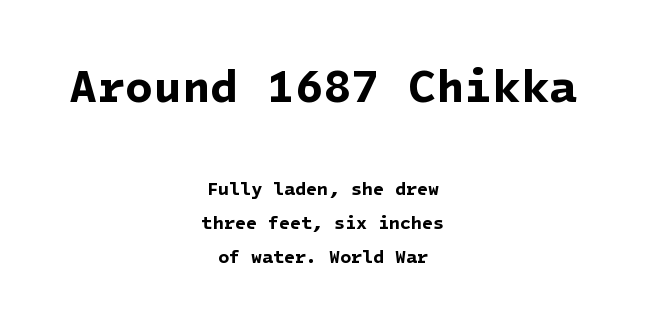
{"serif": "no", "bold": "yes", "weight": "bold", "width": "normal", "stroke_contrast": "low", "x_height": "medium", "underline": "no", "align": "center", "line_spacing_ratio": 1.89, "letter_spacing": "normal", "letter_spacing_em": 0.0, "larger_block": "first", "size_ratio": 2.56, "glyph_px": 46}
